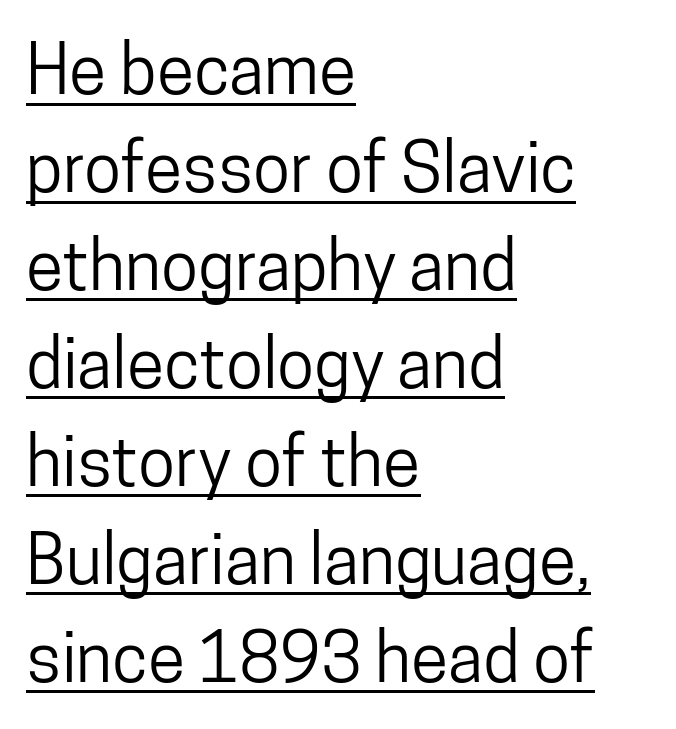
The image shows 68 px condensed sans-serif type, upright; set left-aligned, normal line spacing (1.44x), normal letter spacing, underlined; low stroke contrast and a medium x-height.
